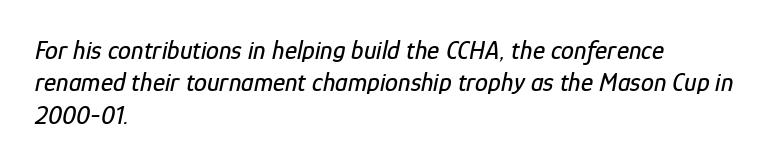
This rendering leaves character spacing at its baseline value. A typesetter would mark this as italic. The setting favours the left margin, as ordinary paragraphs usually do. A bare baseline throughout the passage.
